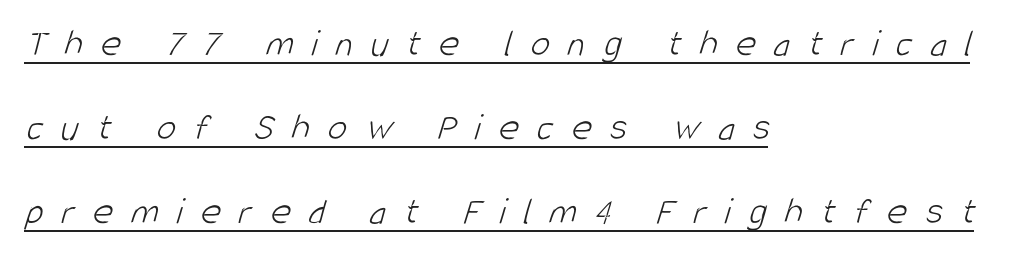
Has an underline been added? It has. Reading down the block, your eye returns to a fixed left position each line. Spacing verdict: proportional, widths tailored to each character. The passage shown is not bold in any degree.
